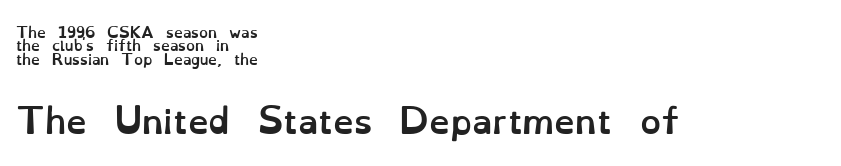
Q: Is the text bold? A: Yes.
Q: Is the text italic (slanted)? A: No, it is upright.
Q: Is the text underlined? A: No.
Q: How is the paragraph aligned? A: Left-aligned.
Q: Is the spacing between letters normal or unusually wide? A: Normal.
Q: Is the spacing between lines tight, normal or loose? A: Tight.
Q: Which block of text is set in a larger size, the first (top) or the second (bottom)? A: The second (bottom) one.
Q: Width (condensed, normal, or wide)? A: Normal.
Q: Stroke contrast? A: Low.
Q: x-height? A: Small.
Q: Monospaced? A: No.
